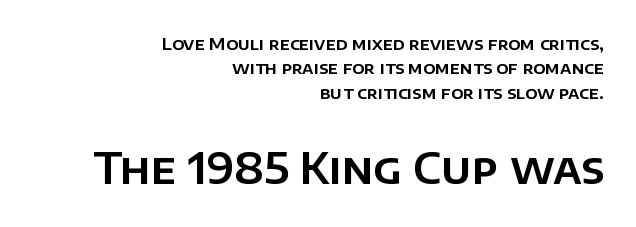
The image shows 43 px sans-serif type, upright; set right-aligned, normal line spacing (1.43x), normal letter spacing, not underlined; the second (bottom) block is 2.53x larger; low stroke contrast and a large x-height.
